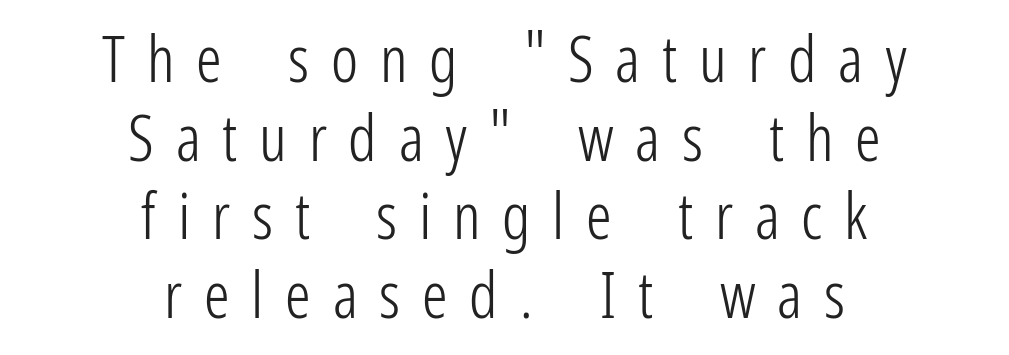
{"serif": "no", "italic": "no", "bold": "no", "weight": "light", "width": "condensed", "stroke_contrast": "low", "x_height": "medium", "monospaced": "no", "underline": "no", "align": "center", "line_spacing_ratio": 1.23, "letter_spacing": "wide", "letter_spacing_em": 0.34, "glyph_px": 64}
